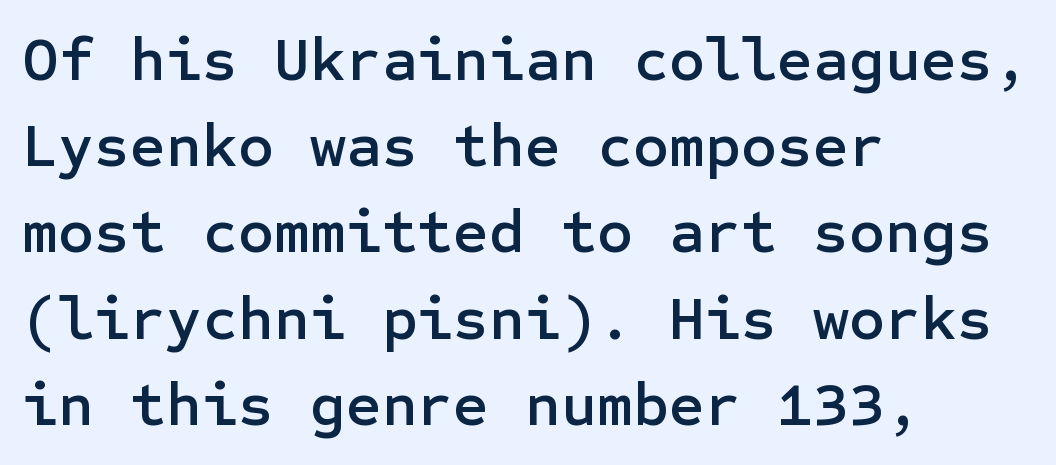
Designer's note — italics off, roman on. I'd call this a sans setting — the letters go barefoot. Only glyphs here, with clear space below each row. Which margin do the lines hug? The left one — the right edge is uneven. Does extra space separate the letters? No, they use regular spacing.
